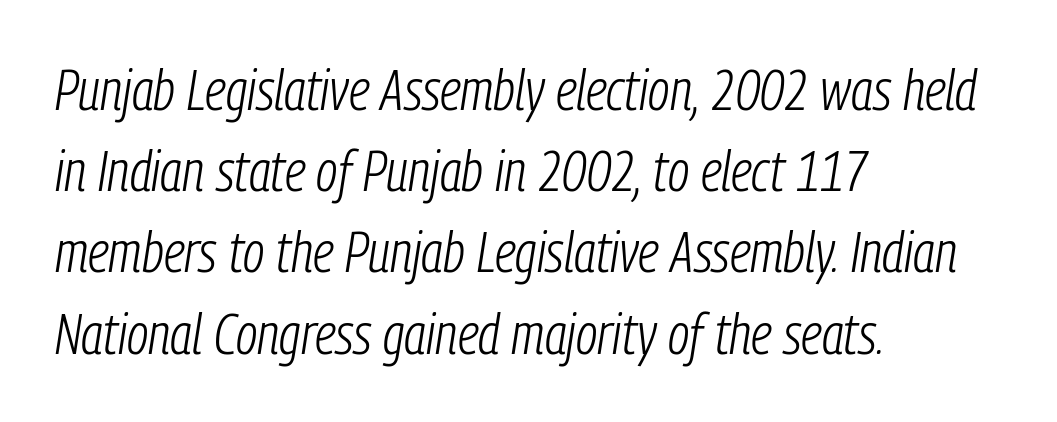
{"italic": "yes", "lean": "right", "slant_degrees": 9, "bold": "no", "weight": "light", "width": "condensed", "stroke_contrast": "low", "x_height": "medium", "monospaced": "no", "underline": "no", "align": "left", "line_spacing": "normal", "line_spacing_ratio": 1.45, "letter_spacing": "normal", "letter_spacing_em": 0.0, "glyph_px": 56}
